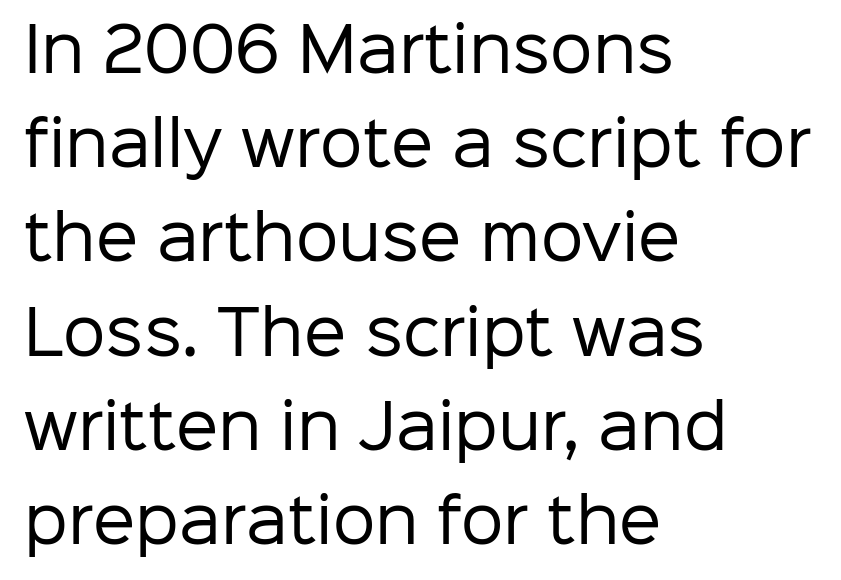
The image shows 60 px regular-weight sans-serif type, upright; set left-aligned, normal line spacing (1.57x), normal letter spacing, not underlined; low stroke contrast and a medium x-height.
